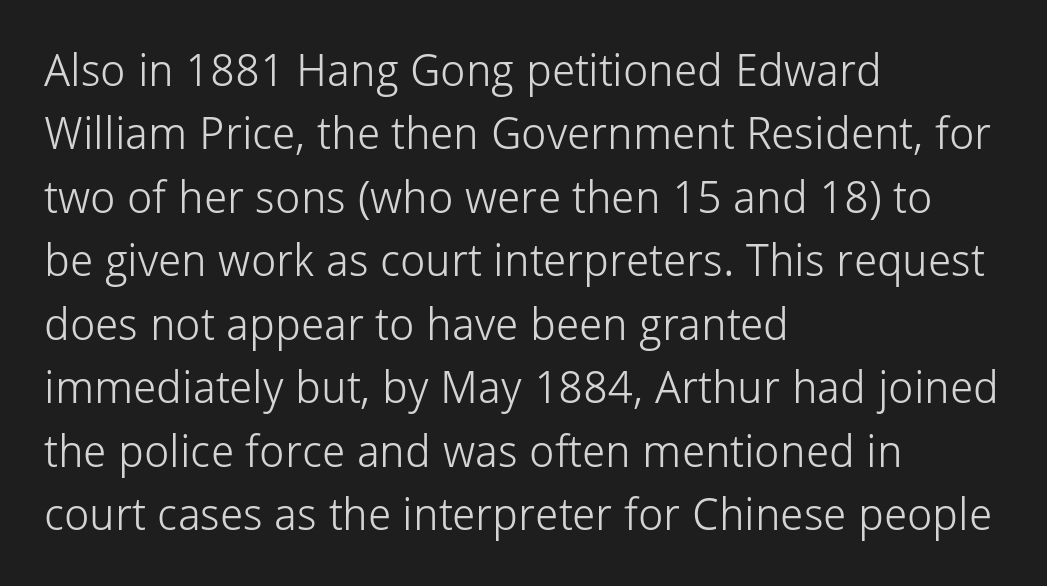
Q: Is the text bold? A: No.
Q: Is the text italic (slanted)? A: No, it is upright.
Q: Is the typeface a serif or a sans-serif typeface? A: Sans-serif.
Q: Is the text underlined? A: No.
Q: How is the paragraph aligned? A: Left-aligned.
Q: Is the spacing between letters normal or unusually wide? A: Normal.
Q: Is the spacing between lines tight, normal or loose? A: Normal.
Q: Width (condensed, normal, or wide)? A: Normal.
Q: Stroke contrast? A: Low.
Q: x-height? A: Medium.
Q: Monospaced? A: No.
